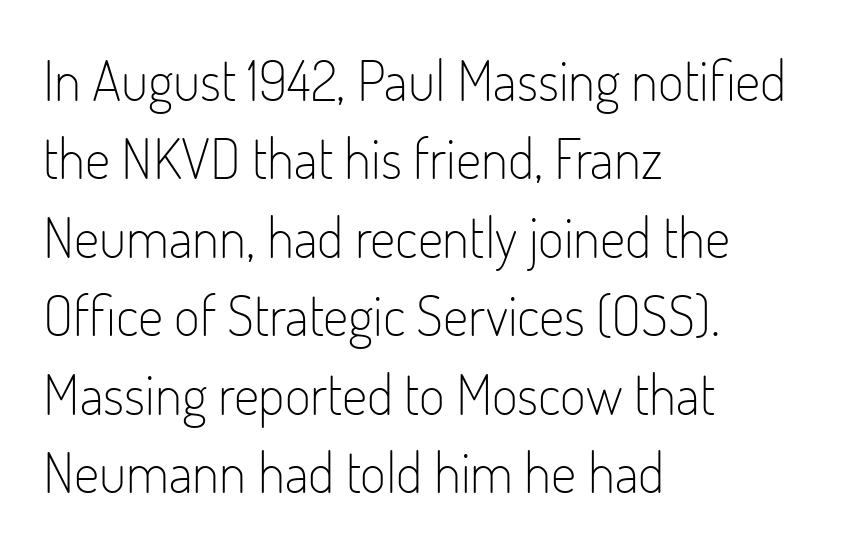
Q: Is the text bold? A: No.
Q: Is the text italic (slanted)? A: No, it is upright.
Q: Is the typeface a serif or a sans-serif typeface? A: Sans-serif.
Q: Is the text underlined? A: No.
Q: How is the paragraph aligned? A: Left-aligned.
Q: Is the spacing between letters normal or unusually wide? A: Normal.
Q: Is the spacing between lines tight, normal or loose? A: Normal.
Q: Width (condensed, normal, or wide)? A: Condensed.
Q: Stroke contrast? A: Low.
Q: x-height? A: Small.
Q: Monospaced? A: No.
